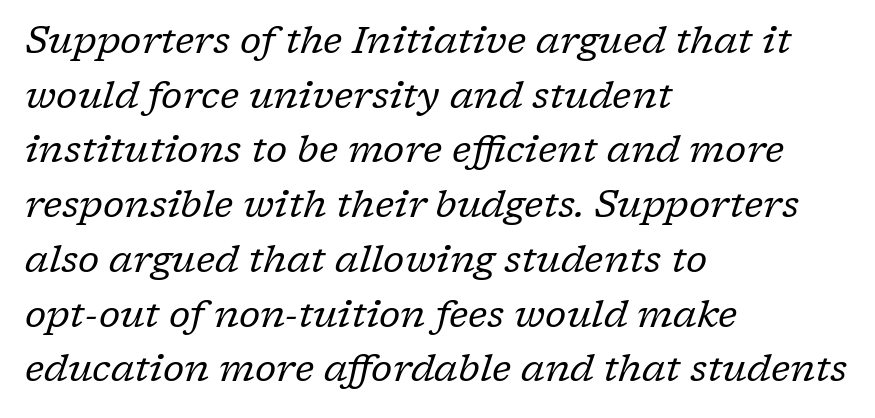
Honestly, there is no underline to notice here at all. Here the designer chose a conventional face with non-uniform glyph widths. The tracking reads as untouched default to a designer's eye. Looking at the ascenders, they clearly lean. The typesetter chose a ragged-right arrangement here. How would I describe the line gaps? Plain and ordinary.
